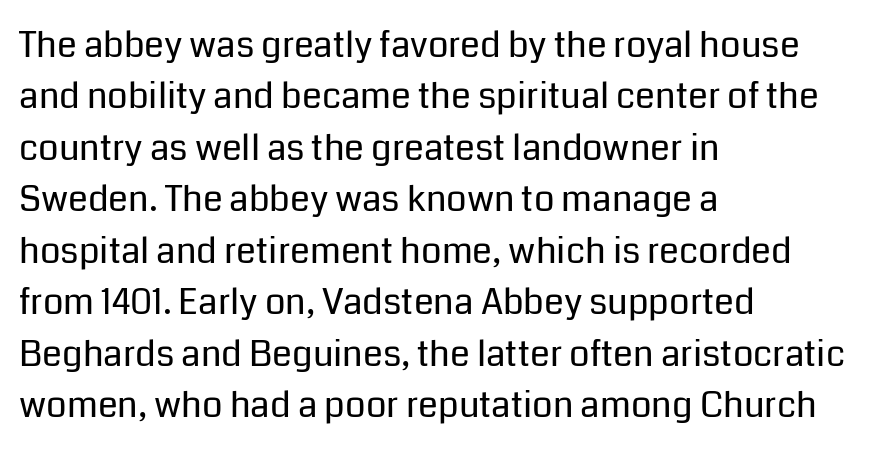
Nope, no serifs anywhere on these letters. Between one letter and the next there's only the usual sliver of space. Unlike italic type, these characters show no tilt at all. The designer left line spacing at the default. The lines in this sample share a left origin and differ only in where they stop.
